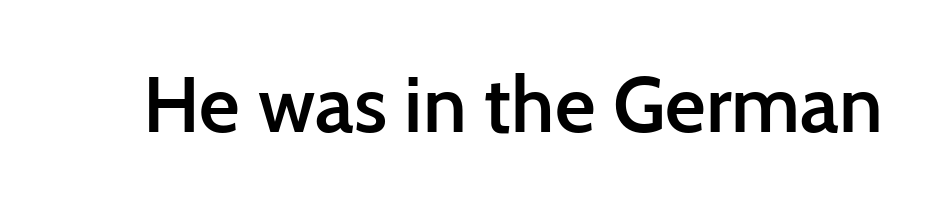
{"serif": "no", "italic": "no", "bold": "semi", "weight": "semibold", "width": "normal", "stroke_contrast": "low", "x_height": "medium", "monospaced": "no", "underline": "no", "letter_spacing": "normal", "letter_spacing_em": 0.0, "glyph_px": 79}
